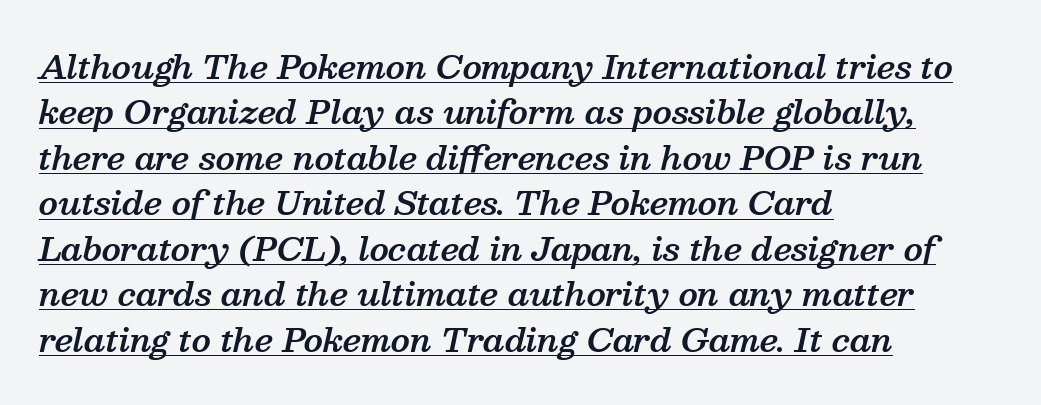
{"serif": "yes", "italic": "yes", "lean": "right", "slant_degrees": 13, "bold": "semi", "weight": "semibold", "width": "normal", "stroke_contrast": "medium", "x_height": "medium", "monospaced": "no", "underline": "yes", "align": "left", "line_spacing": "normal", "line_spacing_ratio": 1.42, "letter_spacing": "normal", "letter_spacing_em": 0.0, "glyph_px": 32}
